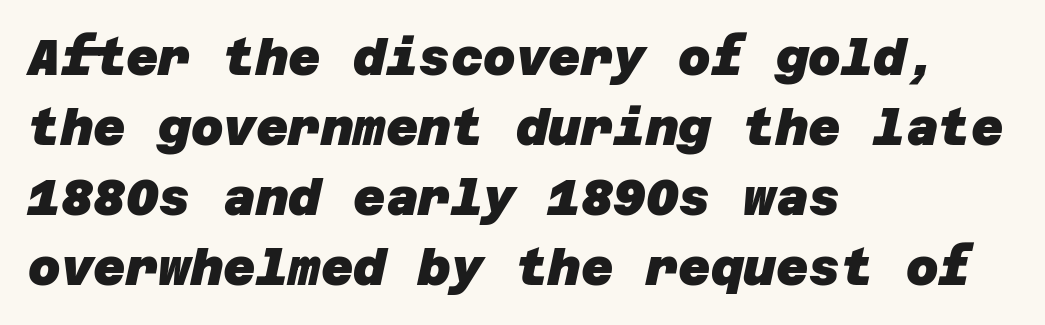
I'd call this a sans setting — the letters go barefoot. The ragged edge is on the right, which tells us the setting is flush left. Rule under the text: the space is simply empty. Short note: letters normally spaced. Quick note: interline space is typical. Weight check: bold — yes, fully.
